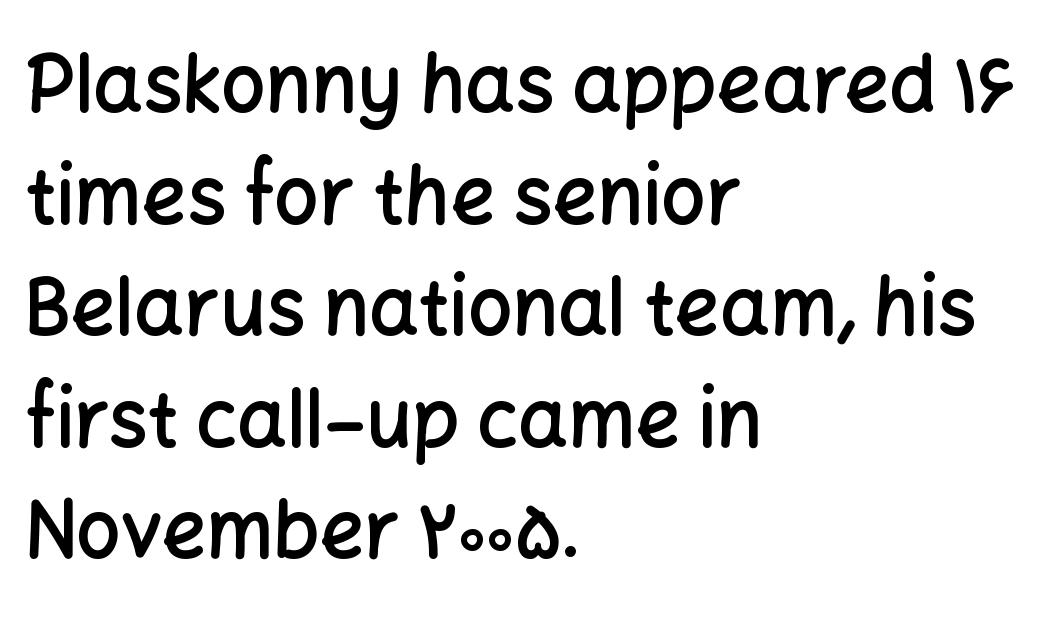
Varying glyph widths throughout — classic text-font behaviour. This is the in-between weight designers call semibold or demi. Descenders hang freely into open space. Observe the absence of serifs on each vertical stroke in this sample. Leading matches the norm, producing a regular column.
